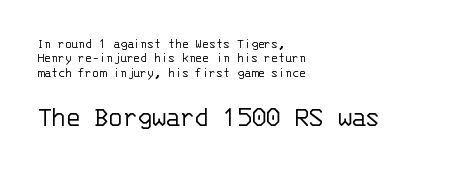
Heft: none added — not bold. The second block has been scaled up relative to the first. The glyphs are unaccompanied by any horizontal stroke below them. The space between consecutive lines is stingy. Monospaced: the letters line up in strict vertical columns. A student would call this left alignment; a typographer would say flush left, rag right.
